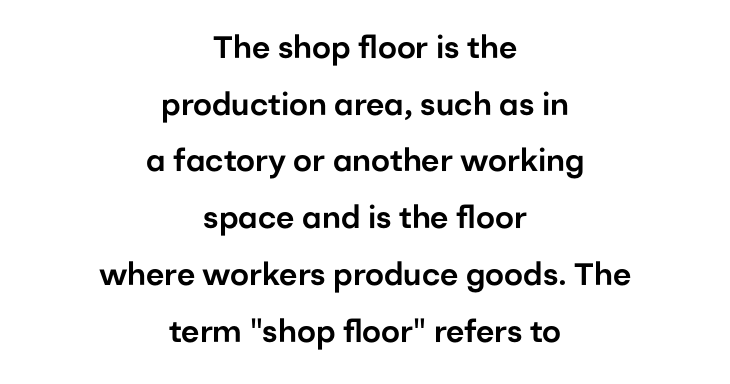
Q: Is the text italic (slanted)? A: No, it is upright.
Q: Is the typeface a serif or a sans-serif typeface? A: Sans-serif.
Q: Is the text underlined? A: No.
Q: How is the paragraph aligned? A: Centered.
Q: Is the spacing between letters normal or unusually wide? A: Normal.
Q: Width (condensed, normal, or wide)? A: Normal.
Q: Stroke contrast? A: Low.
Q: x-height? A: Medium.
Q: Monospaced? A: No.
